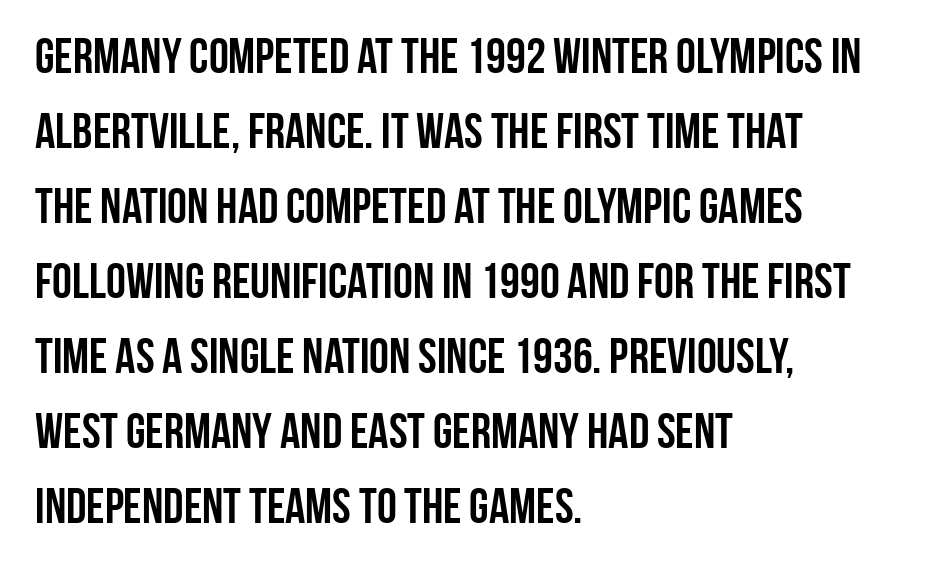
The image shows 50 px semibold, condensed sans-serif type, upright; set left-aligned, normal line spacing (1.5x), normal letter spacing, not underlined; low stroke contrast and a large x-height.
